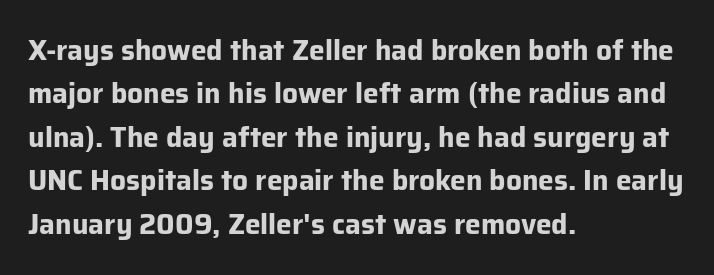
Q: Is the text bold? A: Yes.
Q: Is the text italic (slanted)? A: No, it is upright.
Q: Is the typeface a serif or a sans-serif typeface? A: Sans-serif.
Q: Is the text underlined? A: No.
Q: How is the paragraph aligned? A: Left-aligned.
Q: Is the spacing between letters normal or unusually wide? A: Normal.
Q: Is the spacing between lines tight, normal or loose? A: Normal.
Q: Width (condensed, normal, or wide)? A: Normal.
Q: Stroke contrast? A: Low.
Q: x-height? A: Medium.
Q: Monospaced? A: No.
